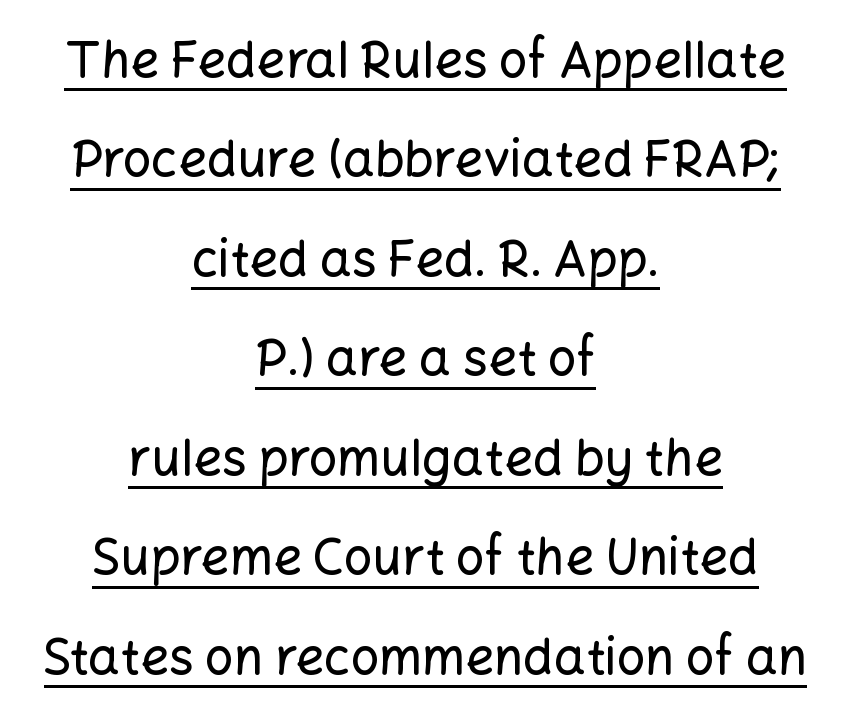
Looks like regular typesetting: each glyph gets only the width it needs. Short note: letters normally spaced. Underline: present. Every character sits straight up, as roman type does.
